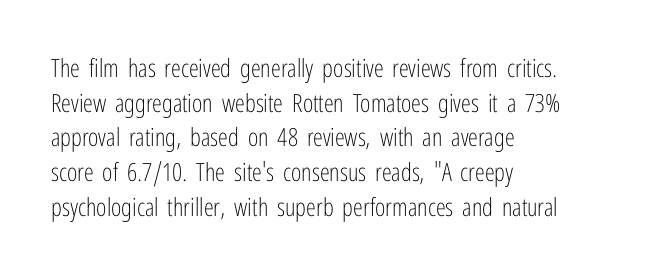
The image shows 25 px text type, upright; set left-aligned, normal line spacing (1.39x), normal letter spacing, not underlined.
